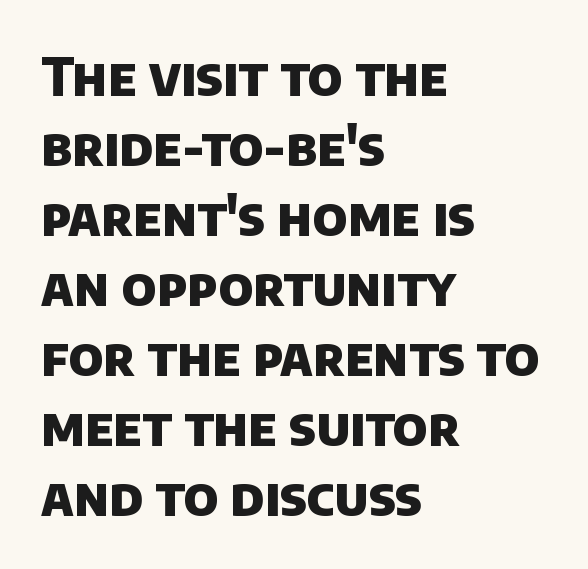
The image shows 53 px heavy sans-serif type; set left-aligned, normal line spacing (1.32x), normal letter spacing, not underlined; low stroke contrast and a large x-height.
